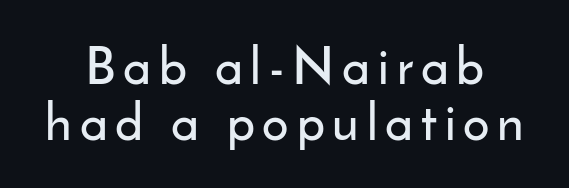
{"serif": "no", "italic": "no", "width": "normal", "stroke_contrast": "low", "x_height": "small", "monospaced": "no", "underline": "no", "line_spacing": "tight", "line_spacing_ratio": 1.08, "glyph_px": 52}
